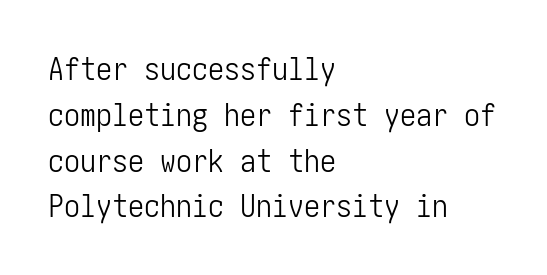
The image shows 32 px light, condensed sans-serif type, upright; set left-aligned, normal line spacing (1.43x), normal letter spacing, not underlined; low stroke contrast and a medium x-height.
